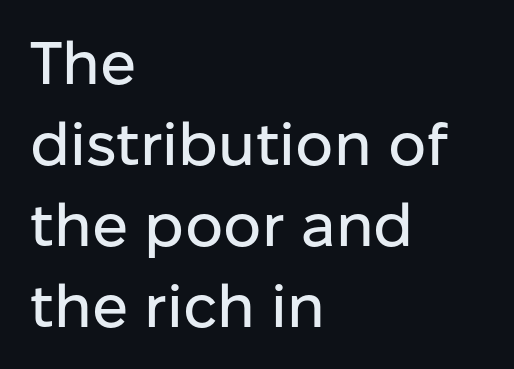
Q: Is the text italic (slanted)? A: No, it is upright.
Q: Is the typeface a serif or a sans-serif typeface? A: Sans-serif.
Q: Is the text underlined? A: No.
Q: How is the paragraph aligned? A: Left-aligned.
Q: Is the spacing between letters normal or unusually wide? A: Normal.
Q: Is the spacing between lines tight, normal or loose? A: Normal.
Q: Width (condensed, normal, or wide)? A: Normal.
Q: Stroke contrast? A: Low.
Q: x-height? A: Medium.
Q: Monospaced? A: No.
